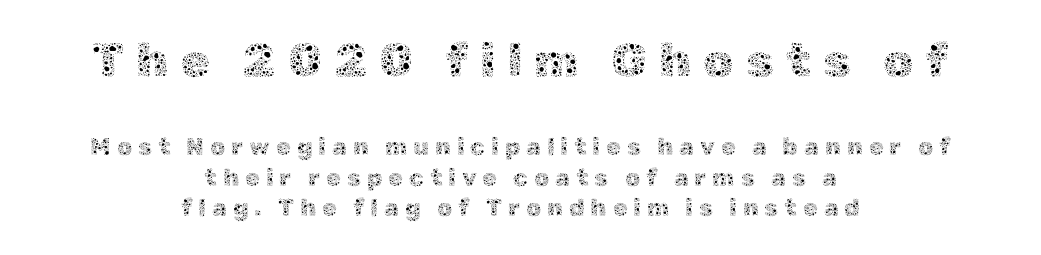
The image shows 48 px thin type, upright; set centered, normal line spacing (1.28x), unusually wide letter spacing (+0.24 em), not underlined; the first (top) block is 2.0x larger; a medium x-height.
